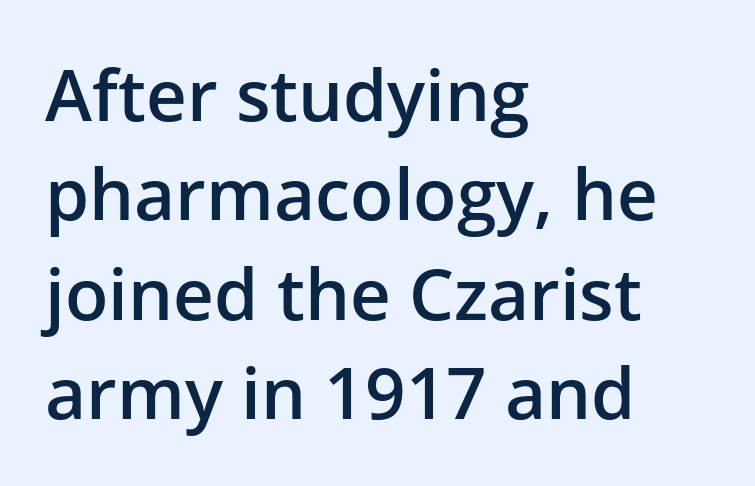
{"serif": "no", "italic": "no", "bold": "semi", "weight": "semibold", "width": "normal", "stroke_contrast": "low", "x_height": "medium", "monospaced": "no", "underline": "no", "align": "left", "line_spacing": "normal", "line_spacing_ratio": 1.4, "letter_spacing": "normal", "letter_spacing_em": 0.0, "glyph_px": 71}
